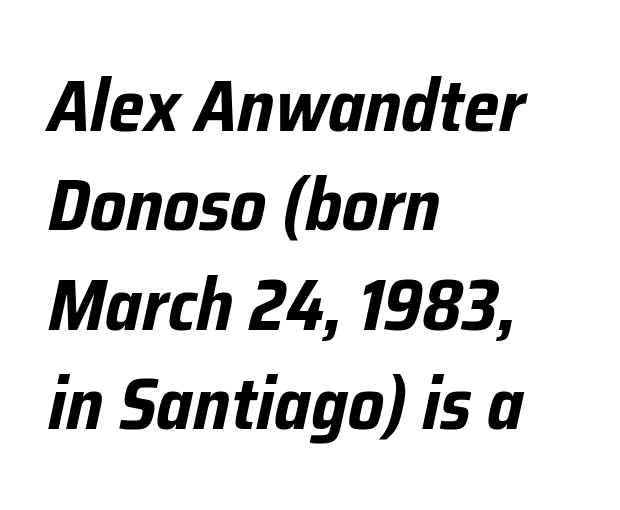
Q: Is the text bold? A: Yes.
Q: Is the text italic (slanted)? A: Yes, it leans right by about 12 degrees.
Q: Is the text underlined? A: No.
Q: How is the paragraph aligned? A: Left-aligned.
Q: Is the spacing between letters normal or unusually wide? A: Normal.
Q: Is the spacing between lines tight, normal or loose? A: Normal.
Q: Width (condensed, normal, or wide)? A: Condensed.
Q: Stroke contrast? A: Low.
Q: x-height? A: Medium.
Q: Monospaced? A: No.
